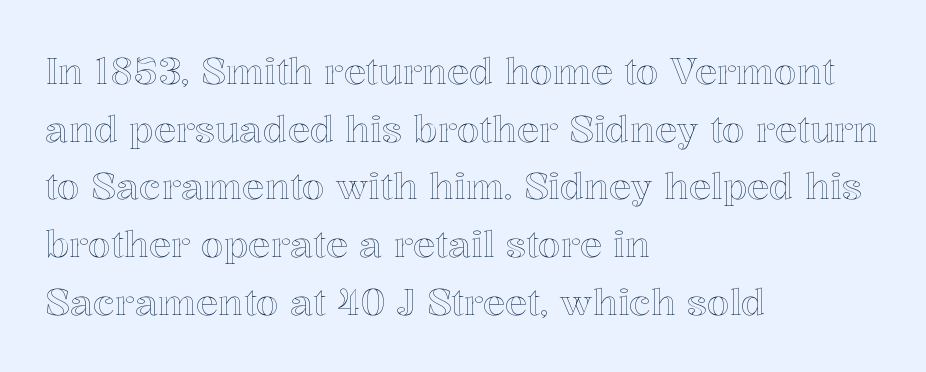
{"italic": "no", "width": "normal", "x_height": "medium", "monospaced": "no", "underline": "no", "align": "left", "line_spacing": "normal", "line_spacing_ratio": 1.56, "letter_spacing": "normal", "letter_spacing_em": 0.0, "glyph_px": 37}
